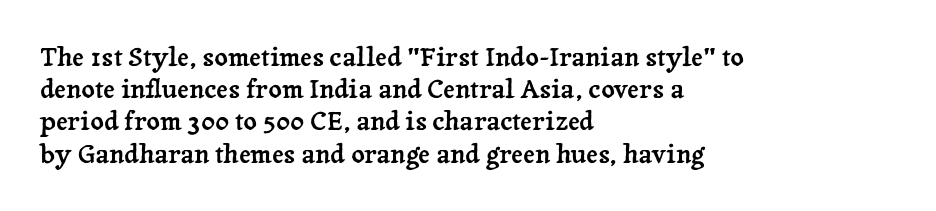
The image shows 26 px text type, upright; set left-aligned, line spacing 1.24x, normal letter spacing, not underlined.
